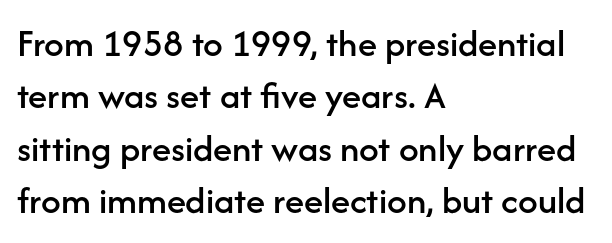
The image shows 39 px sans-serif type, upright; set left-aligned, normal line spacing (1.34x), normal letter spacing, not underlined; low stroke contrast and a medium x-height.
